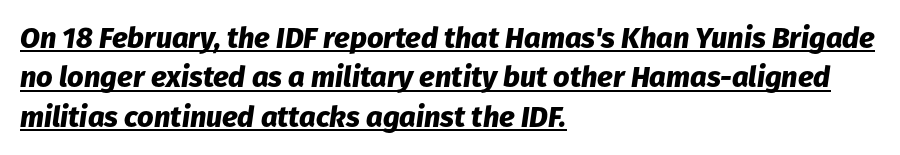
{"italic": "yes", "lean": "right", "slant_degrees": 8, "bold": "yes", "weight": "heavy", "width": "normal", "stroke_contrast": "low", "x_height": "medium", "monospaced": "no", "underline": "yes", "align": "left", "line_spacing": "normal", "line_spacing_ratio": 1.36, "letter_spacing": "normal", "letter_spacing_em": 0.0, "glyph_px": 29}
